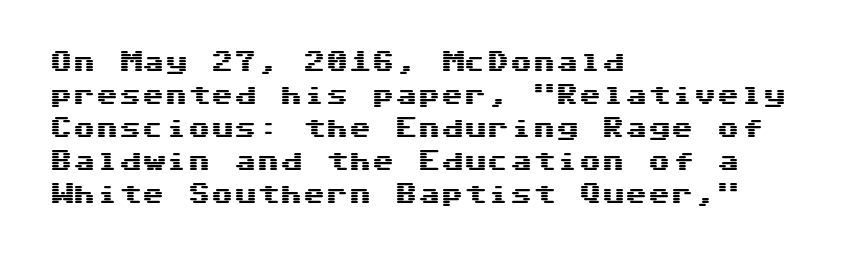
{"italic": "no", "underline": "no", "align": "left", "line_spacing": "normal", "line_spacing_ratio": 1.43, "letter_spacing": "normal", "letter_spacing_em": 0.0, "glyph_px": 23}
